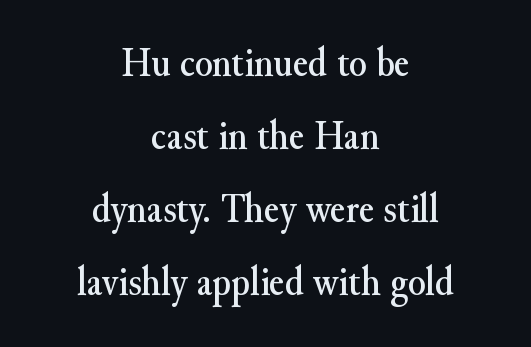
Q: Is the text italic (slanted)? A: No, it is upright.
Q: Is the typeface a serif or a sans-serif typeface? A: Serif.
Q: Is the text underlined? A: No.
Q: How is the paragraph aligned? A: Centered.
Q: Is the spacing between letters normal or unusually wide? A: Normal.
Q: Width (condensed, normal, or wide)? A: Normal.
Q: Stroke contrast? A: Medium.
Q: x-height? A: Small.
Q: Monospaced? A: No.
